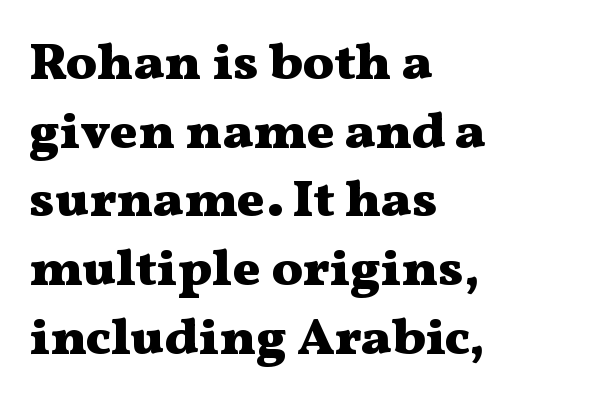
The image shows 52 px heavy, wide serif type, upright; set left-aligned, normal line spacing (1.32x), normal letter spacing, not underlined; medium stroke contrast and a medium x-height.
